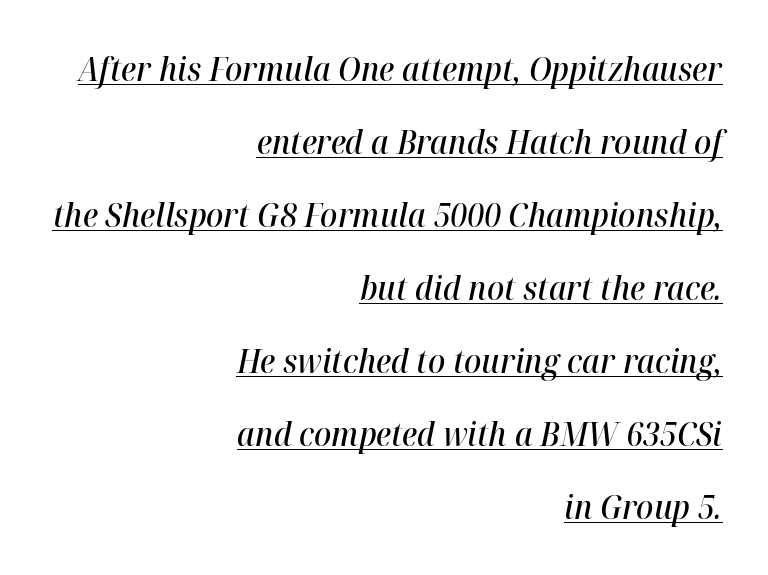
All the whitespace from short lines collects on the left. Slant detected: the letters are inclined. Tracking value appears to be zero — textbook default spacing. Do the characters align in a grid? No, the font is proportional. The string is rendered with underlining switched on.
